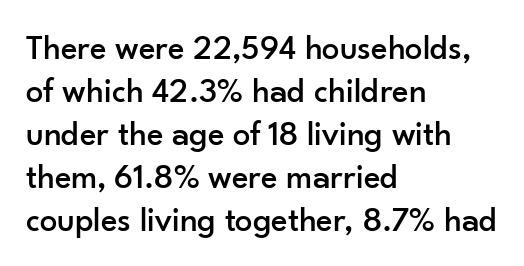
The image shows 35 px sans-serif type, upright; set left-aligned, line spacing 1.23x, normal letter spacing, not underlined; low stroke contrast and a small x-height.
